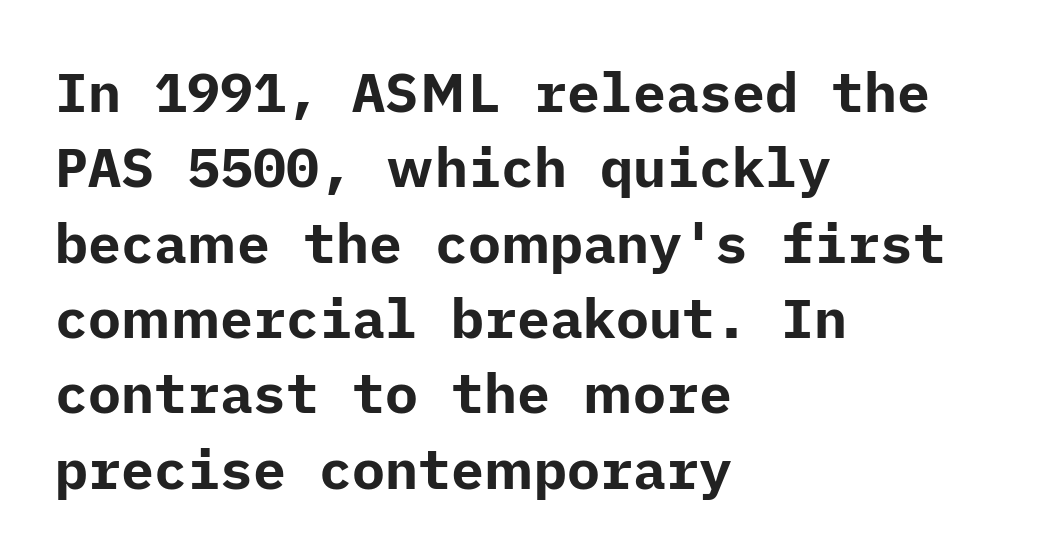
The image shows 55 px bold sans-serif type, upright; set left-aligned, normal line spacing (1.37x), normal letter spacing, not underlined; low stroke contrast and a medium x-height.
